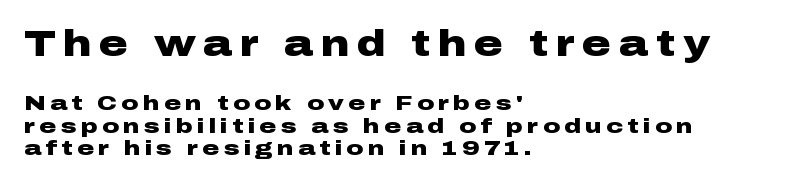
The image shows 36 px heavy, wide sans-serif type, upright; set left-aligned, tight line spacing (1.07x), unusually wide letter spacing (+0.21 em), not underlined; the first (top) block is 1.71x larger; low stroke contrast and a medium x-height.
